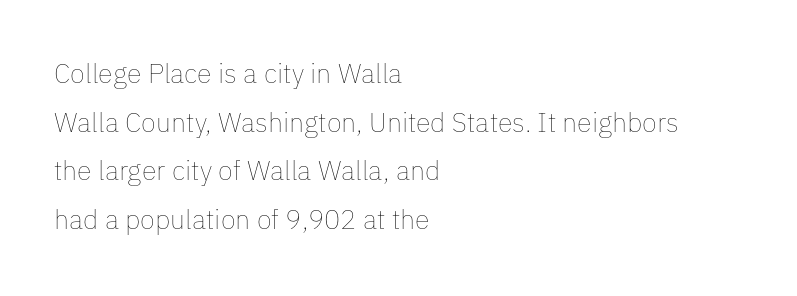
{"italic": "no", "bold": "no", "underline": "no", "align": "left", "line_spacing_ratio": 1.8, "letter_spacing": "normal", "letter_spacing_em": 0.0, "glyph_px": 27}
